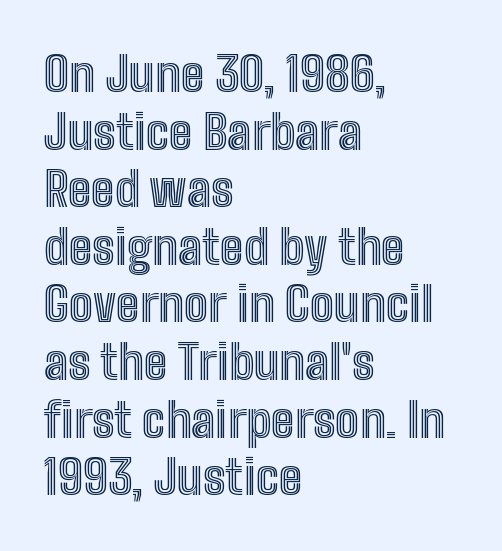
{"italic": "no", "width": "condensed", "x_height": "medium", "monospaced": "no", "underline": "no", "align": "left", "line_spacing_ratio": 1.2, "letter_spacing": "normal", "letter_spacing_em": 0.0, "glyph_px": 48}
